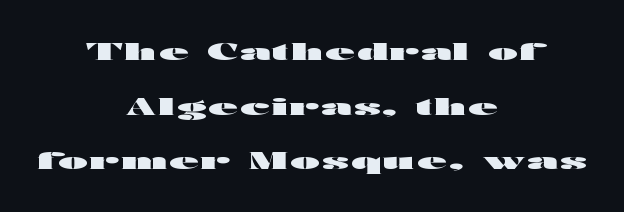
The gap between lines stays unmarked. In terms of posture, this sample is upright. Its strokes are broad and dark, the hallmark of bold type. Centered paragraph, ragged on both sides. Vertically, the passage feels expansive, rows floating well apart.
